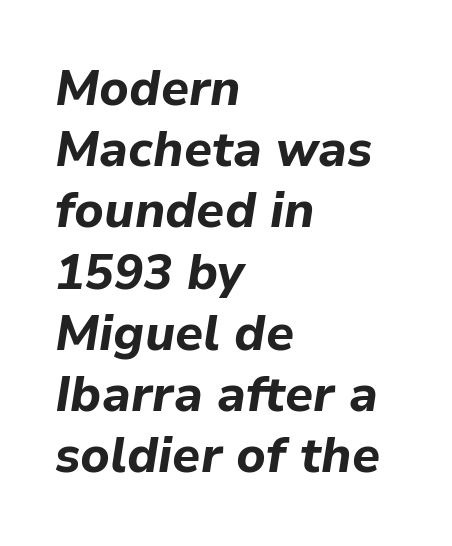
Q: Is the text bold? A: Yes.
Q: Is the text italic (slanted)? A: Yes, it leans right by about 9 degrees.
Q: Is the text underlined? A: No.
Q: How is the paragraph aligned? A: Left-aligned.
Q: Is the spacing between letters normal or unusually wide? A: Normal.
Q: Is the spacing between lines tight, normal or loose? A: Normal.
Q: Width (condensed, normal, or wide)? A: Normal.
Q: Stroke contrast? A: Low.
Q: x-height? A: Medium.
Q: Monospaced? A: No.
